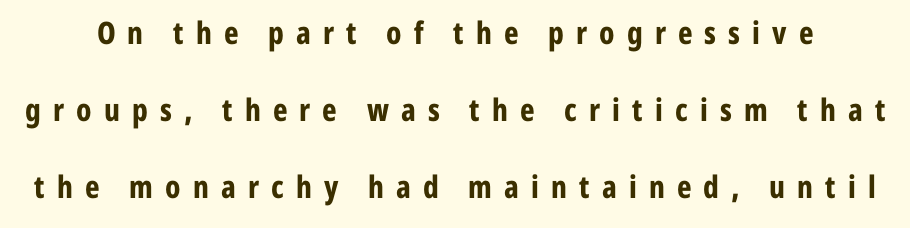
Q: Is the text bold? A: Yes.
Q: Is the text italic (slanted)? A: No, it is upright.
Q: Is the typeface a serif or a sans-serif typeface? A: Sans-serif.
Q: Is the text underlined? A: No.
Q: Is the spacing between letters normal or unusually wide? A: Unusually wide.
Q: Is the spacing between lines tight, normal or loose? A: Loose.
Q: Width (condensed, normal, or wide)? A: Condensed.
Q: Stroke contrast? A: Low.
Q: x-height? A: Medium.
Q: Monospaced? A: No.
